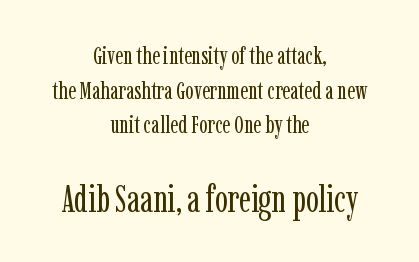
The image shows 38 px regular-weight, condensed serif type, upright; set centered, normal line spacing (1.39x), normal letter spacing, not underlined; the second (bottom) block is 1.52x larger; low stroke contrast and a medium x-height.
